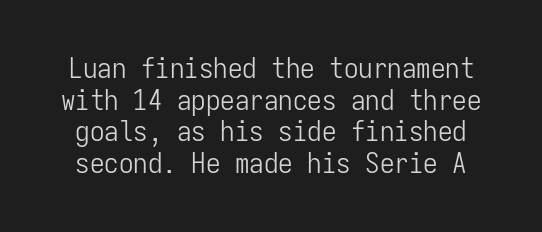
{"serif": "no", "italic": "no", "bold": "no", "weight": "light", "width": "condensed", "stroke_contrast": "low", "x_height": "medium", "monospaced": "yes", "underline": "no", "line_spacing": "tight", "line_spacing_ratio": 1.09, "letter_spacing": "normal", "letter_spacing_em": 0.0, "glyph_px": 29}
